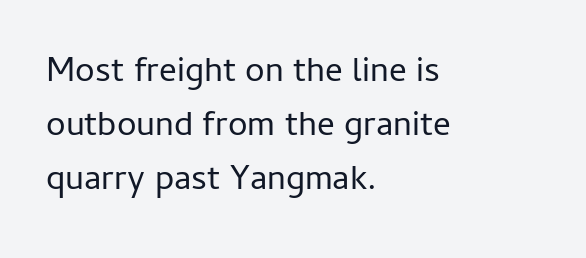
Q: Is the text bold? A: No.
Q: Is the text italic (slanted)? A: No, it is upright.
Q: Is the typeface a serif or a sans-serif typeface? A: Sans-serif.
Q: Is the text underlined? A: No.
Q: How is the paragraph aligned? A: Left-aligned.
Q: Is the spacing between letters normal or unusually wide? A: Normal.
Q: Is the spacing between lines tight, normal or loose? A: Normal.
Q: Width (condensed, normal, or wide)? A: Normal.
Q: Stroke contrast? A: Low.
Q: x-height? A: Medium.
Q: Monospaced? A: No.
